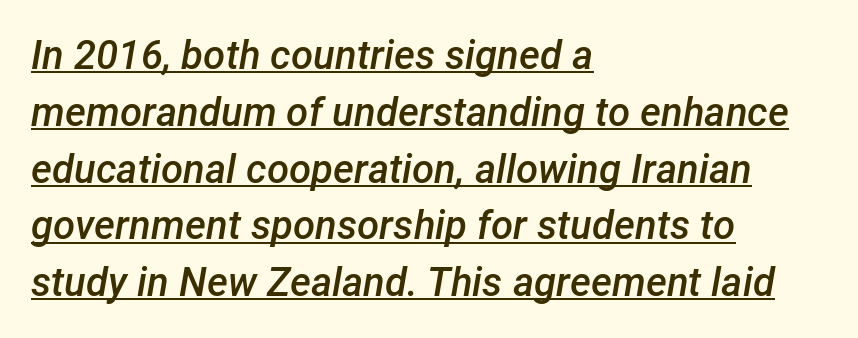
{"italic": "yes", "lean": "right", "slant_degrees": 12, "bold": "semi", "weight": "semibold", "width": "normal", "stroke_contrast": "low", "x_height": "medium", "monospaced": "no", "underline": "yes", "align": "left", "line_spacing": "normal", "line_spacing_ratio": 1.42, "letter_spacing": "normal", "letter_spacing_em": 0.0, "glyph_px": 40}
